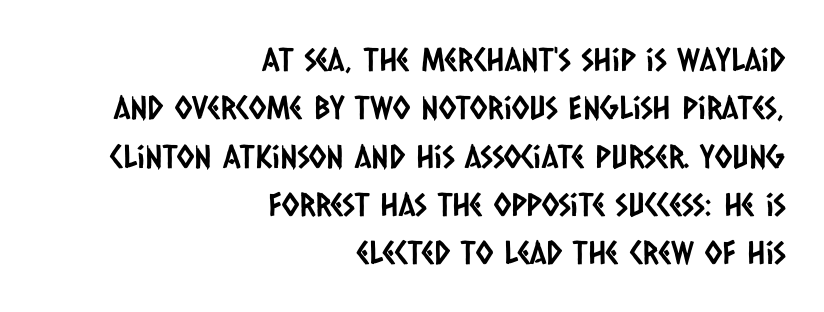
A flush-right, rag-left setting is used for this passage. This sample keeps an unexceptional amount of space between lines. Has an underline been added? It has not. Do the characters align in a grid? No, the font is proportional.
